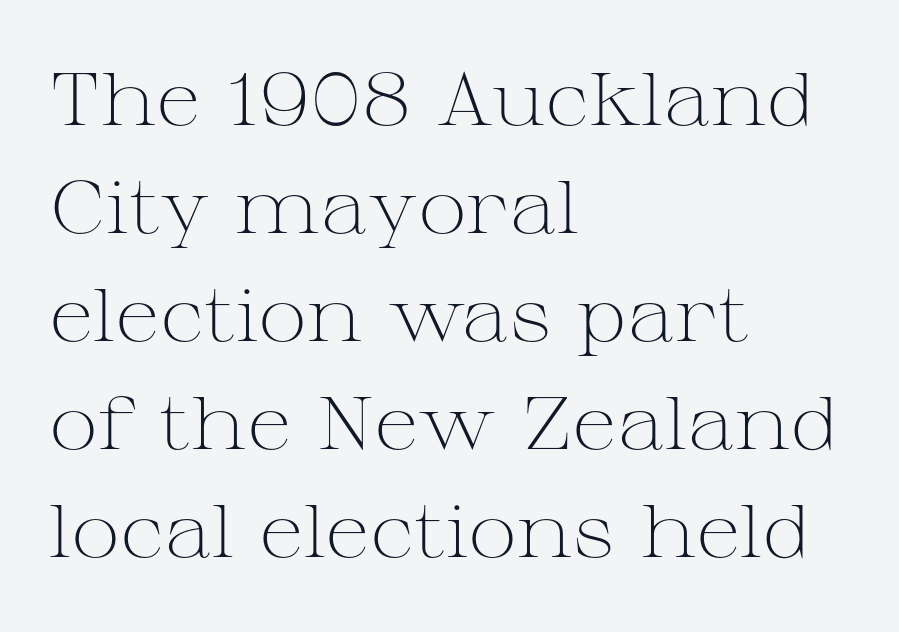
Q: Is the text bold? A: No.
Q: Is the text italic (slanted)? A: No, it is upright.
Q: Is the typeface a serif or a sans-serif typeface? A: Serif.
Q: Is the text underlined? A: No.
Q: How is the paragraph aligned? A: Left-aligned.
Q: Is the spacing between letters normal or unusually wide? A: Normal.
Q: Is the spacing between lines tight, normal or loose? A: Normal.
Q: Width (condensed, normal, or wide)? A: Wide.
Q: Stroke contrast? A: Medium.
Q: x-height? A: Medium.
Q: Monospaced? A: No.
